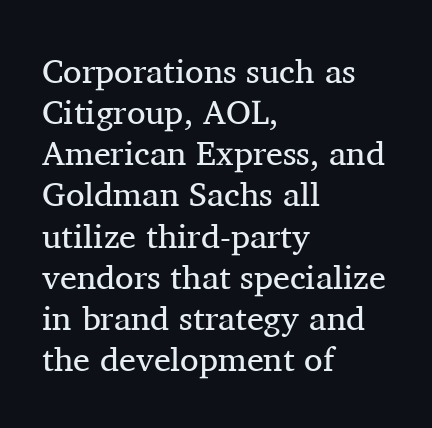
{"serif": "yes", "italic": "no", "bold": "no", "weight": "regular", "width": "normal", "stroke_contrast": "medium", "x_height": "medium", "monospaced": "no", "underline": "no", "align": "left", "line_spacing_ratio": 1.21, "letter_spacing": "normal", "letter_spacing_em": 0.0, "glyph_px": 34}
